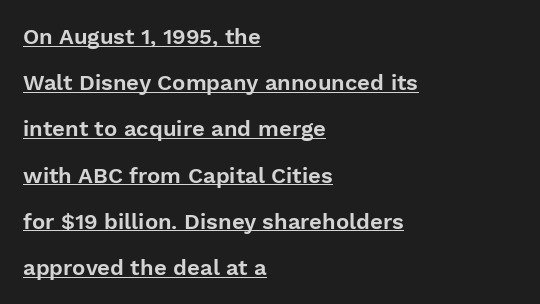
{"italic": "no", "underline": "yes", "align": "left", "line_spacing": "loose", "line_spacing_ratio": 2.1, "letter_spacing": "normal", "letter_spacing_em": 0.0, "glyph_px": 22}
